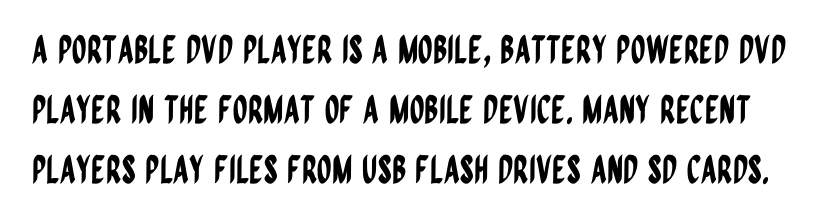
The words here are not underlined. Caption: standard tracking, unaltered. These lines are rendered in a variable-pitch font. Nope, no serifs anywhere on these letters. Normally led — the rows are evenly, conventionally spaced. The typography opts for an upright posture over an oblique one.
